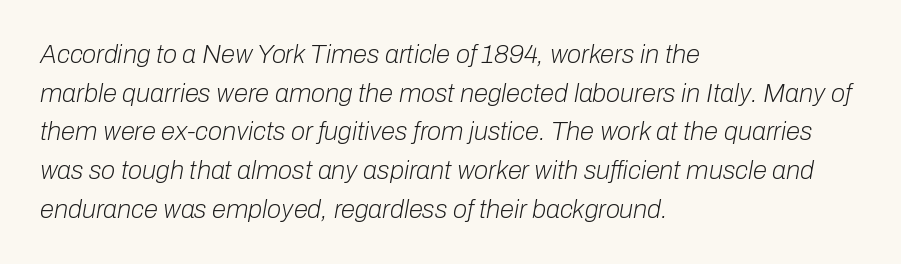
{"italic": "yes", "lean": "right", "slant_degrees": 10, "bold": "no", "underline": "no", "align": "left", "line_spacing": "normal", "line_spacing_ratio": 1.49, "letter_spacing": "normal", "letter_spacing_em": 0.0, "glyph_px": 26}
